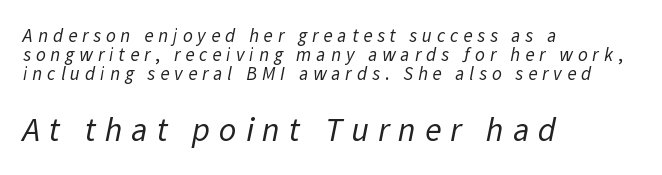
The space between consecutive lines is stingy. What stands out about the letter spacing? Its width — letters are far apart. Any mark beneath the type? The region is blank. This rendering uses left alignment, leaving the right contour irregular.
